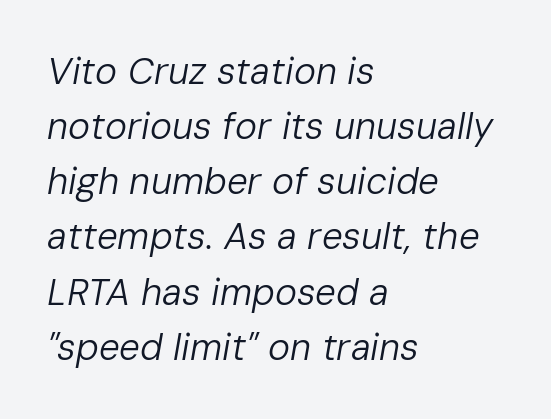
Q: Is the text bold? A: No.
Q: Is the text italic (slanted)? A: Yes, it leans right by about 10 degrees.
Q: Is the text underlined? A: No.
Q: How is the paragraph aligned? A: Left-aligned.
Q: Is the spacing between letters normal or unusually wide? A: Normal.
Q: Is the spacing between lines tight, normal or loose? A: Normal.
Q: Width (condensed, normal, or wide)? A: Normal.
Q: Stroke contrast? A: Low.
Q: x-height? A: Medium.
Q: Monospaced? A: No.
